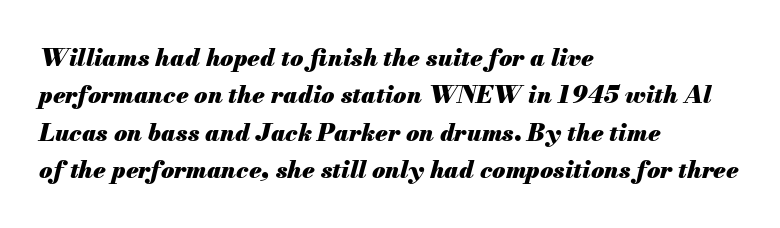
Q: Is the text bold? A: Yes.
Q: Is the text italic (slanted)? A: Yes, it leans right by about 13 degrees.
Q: Is the text underlined? A: No.
Q: How is the paragraph aligned? A: Left-aligned.
Q: Is the spacing between letters normal or unusually wide? A: Normal.
Q: Is the spacing between lines tight, normal or loose? A: Normal.
